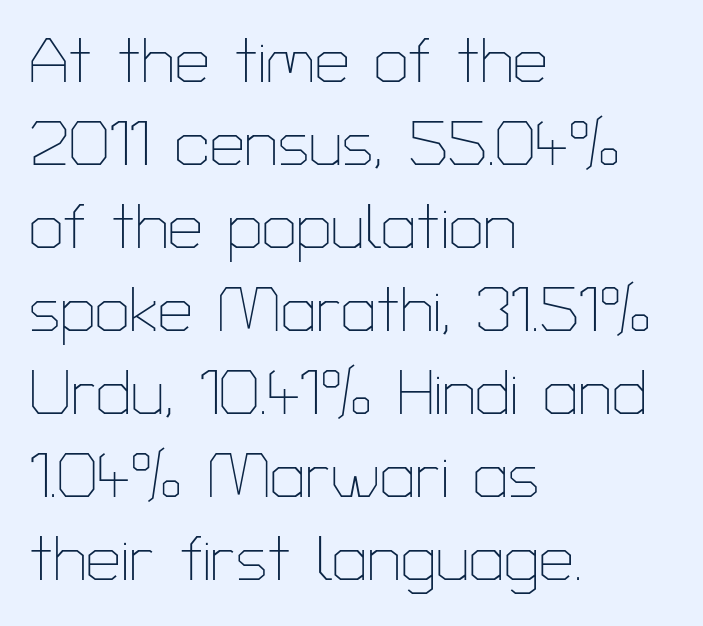
The image shows 62 px thin sans-serif type, upright; set left-aligned, normal line spacing (1.34x), normal letter spacing, not underlined; low stroke contrast and a medium x-height.
